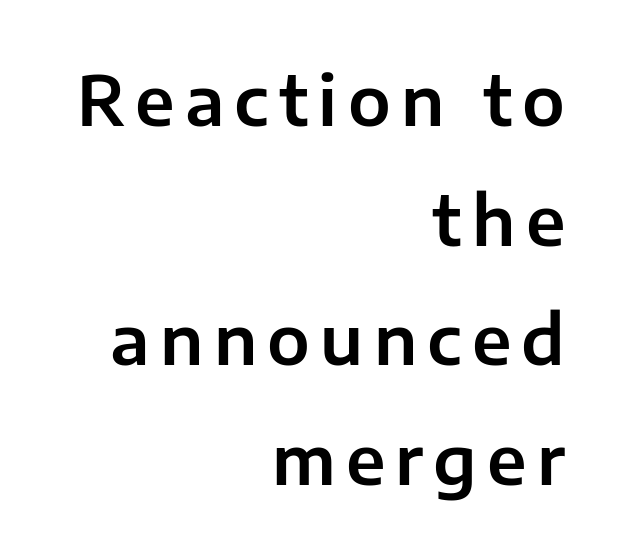
{"serif": "no", "italic": "no", "width": "normal", "stroke_contrast": "low", "x_height": "medium", "monospaced": "no", "underline": "no", "align": "right", "line_spacing_ratio": 1.76, "glyph_px": 68}
